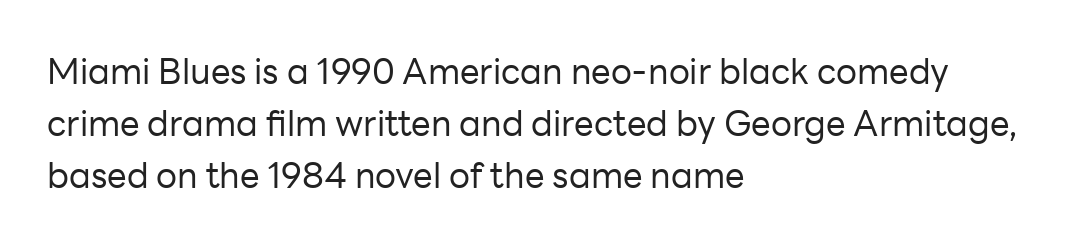
Regular leading. A bare baseline throughout the passage. Is the stroke heavy? The answer is a plain regular-or-lighter. Look at the tracking — it's just the regular setting, nothing added. Classification — sans serif.
